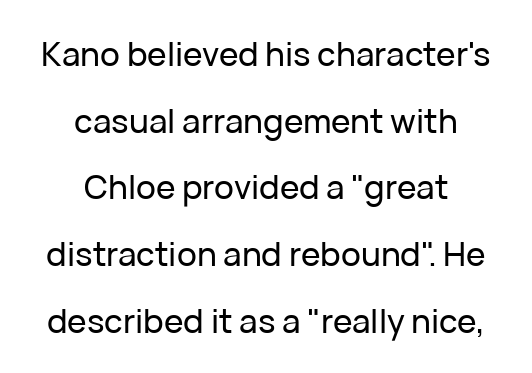
Q: Is the text italic (slanted)? A: No, it is upright.
Q: Is the typeface a serif or a sans-serif typeface? A: Sans-serif.
Q: Is the text underlined? A: No.
Q: How is the paragraph aligned? A: Centered.
Q: Is the spacing between letters normal or unusually wide? A: Normal.
Q: Is the spacing between lines tight, normal or loose? A: Loose.
Q: Width (condensed, normal, or wide)? A: Normal.
Q: Stroke contrast? A: Low.
Q: x-height? A: Medium.
Q: Monospaced? A: No.
